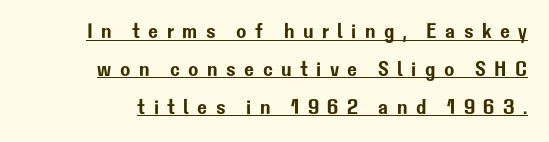
Q: Is the text italic (slanted)? A: No, it is upright.
Q: Is the text underlined? A: Yes.
Q: Is the spacing between letters normal or unusually wide? A: Unusually wide.
